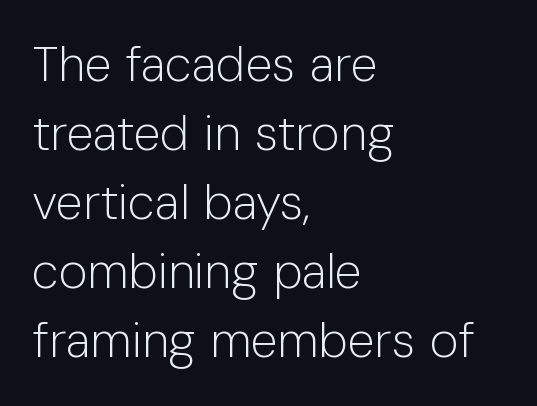
Serif or sans? Sans — the stroke terminals are bare. What's the leading like? Ordinary, nothing unusual. The space beneath each line is pristine and unruled. Stems and bowls with no extra thickness — not bold.
